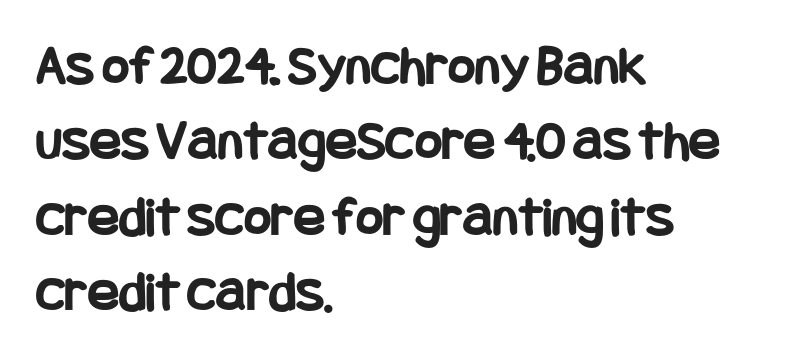
{"serif": "no", "italic": "no", "bold": "yes", "weight": "bold", "width": "condensed", "stroke_contrast": "low", "x_height": "large", "underline": "no", "align": "left", "line_spacing": "normal", "line_spacing_ratio": 1.3, "letter_spacing": "normal", "letter_spacing_em": 0.0, "glyph_px": 58}
